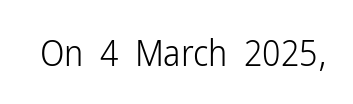
The image shows 36 px light, condensed sans-serif type, upright; set normal letter spacing, not underlined; low stroke contrast and a medium x-height.
